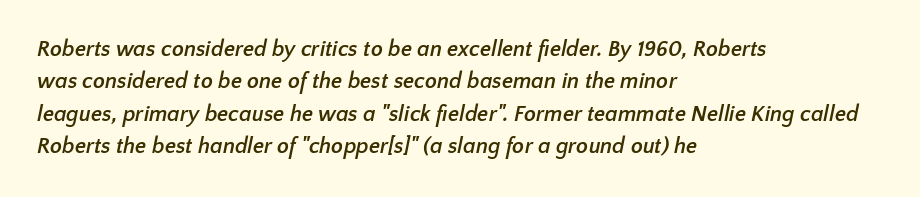
{"bold": "yes", "underline": "no", "align": "left", "line_spacing": "normal", "line_spacing_ratio": 1.47, "letter_spacing": "normal", "letter_spacing_em": 0.0, "glyph_px": 22}
